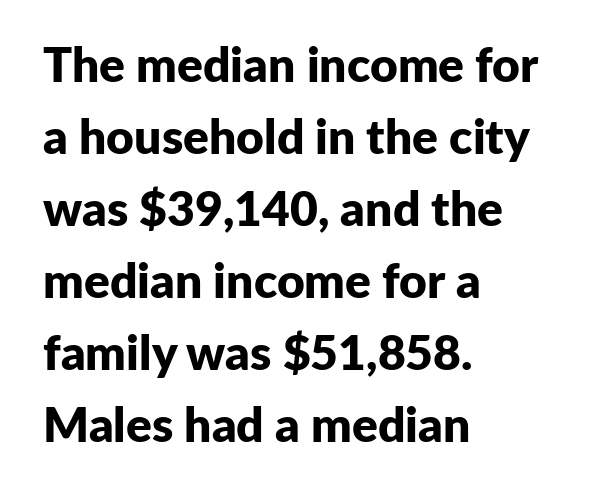
Q: Is the text bold? A: Yes.
Q: Is the text italic (slanted)? A: No, it is upright.
Q: Is the typeface a serif or a sans-serif typeface? A: Sans-serif.
Q: Is the text underlined? A: No.
Q: How is the paragraph aligned? A: Left-aligned.
Q: Is the spacing between letters normal or unusually wide? A: Normal.
Q: Is the spacing between lines tight, normal or loose? A: Normal.
Q: Width (condensed, normal, or wide)? A: Normal.
Q: Stroke contrast? A: Low.
Q: x-height? A: Medium.
Q: Monospaced? A: No.
